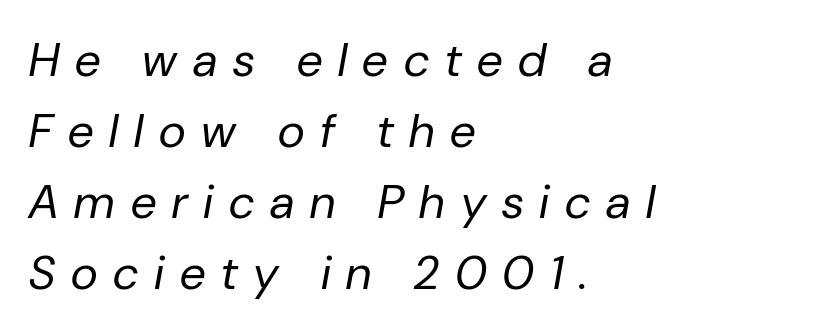
The image shows 47 px regular-weight type, italic (leaning right); set left-aligned, normal line spacing (1.51x), unusually wide letter spacing (+0.34 em), not underlined; low stroke contrast and a medium x-height.
